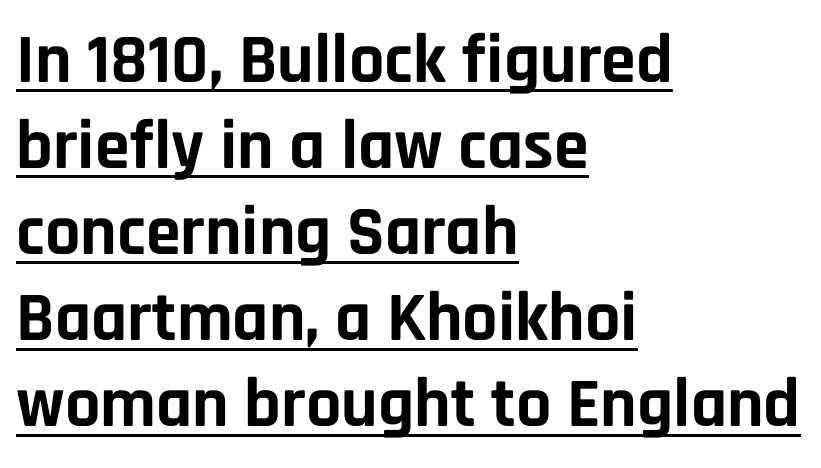
The image shows 70 px bold sans-serif type, upright; set left-aligned, line spacing 1.23x, normal letter spacing, underlined; low stroke contrast and a large x-height.
